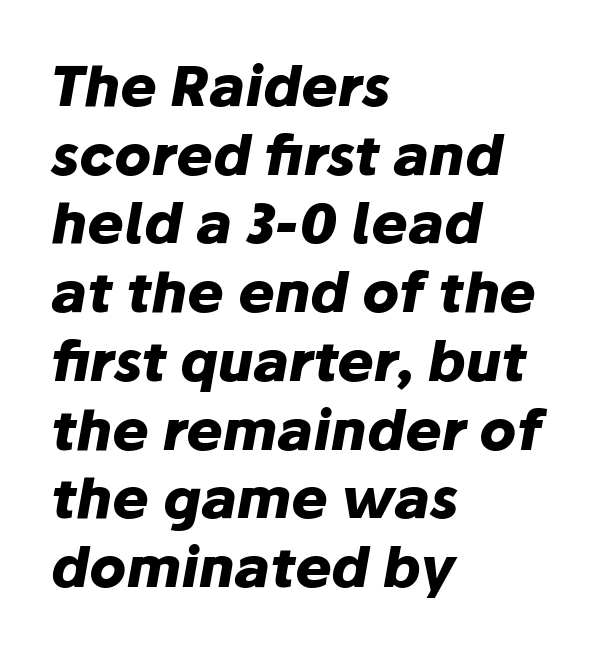
The image shows 55 px heavy type, italic (leaning right); set left-aligned, normal line spacing (1.25x), normal letter spacing, not underlined; low stroke contrast and a medium x-height.
